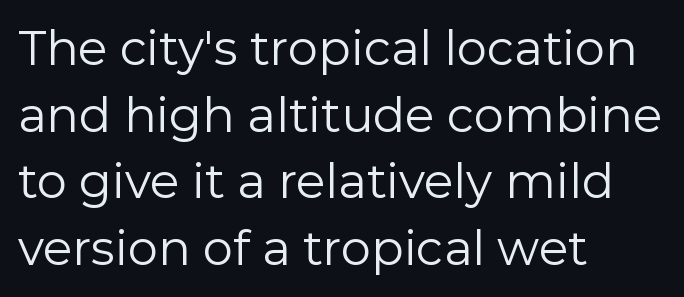
This reads as an unemphasized weight, regular at the heaviest. The space beneath each line is pristine and unruled. Characters remain perfectly vertical along every line. Caption: standard tracking, unaltered. These lines are rendered in a variable-pitch font. Short and long lines alike share a common starting point at left.
